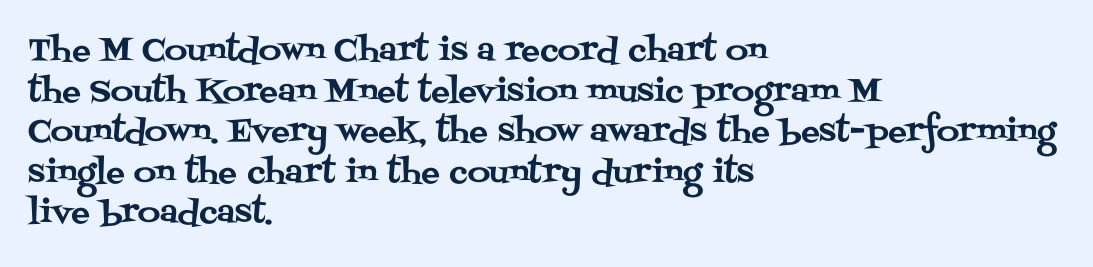
The image shows 31 px serif type, upright; set left-aligned, normal line spacing (1.31x), normal letter spacing, not underlined; medium stroke contrast and a large x-height.
